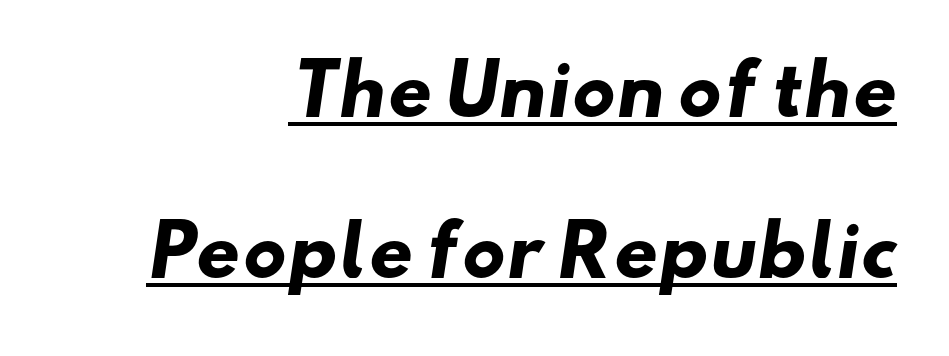
Line endings align vertically; line beginnings do not. Every letter is thick-stroked: bold, no question. Beneath each row of characters lies a ruled line. Honestly, the letter spacing is just normal — you wouldn't notice it. The rendering uses natural spacing where letterforms have individual widths. The rendering shows plain stroke endings on the letterforms — a sans-serif design.
